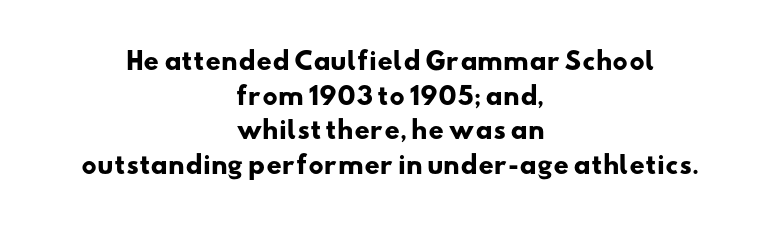
Bold? Absolutely — the strokes are thick and heavy. Alignment: centered. Reading down the column, the eye jumps a familiar distance to each next line. A clean baseline with only descenders dipping below it.
